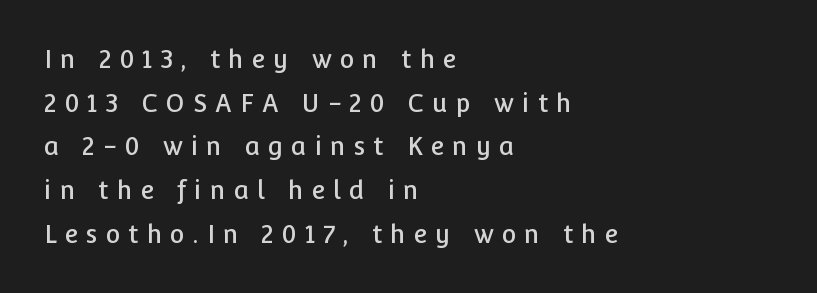
Q: Is the text italic (slanted)? A: No, it is upright.
Q: Is the text underlined? A: No.
Q: How is the paragraph aligned? A: Left-aligned.
Q: Is the spacing between letters normal or unusually wide? A: Unusually wide.
